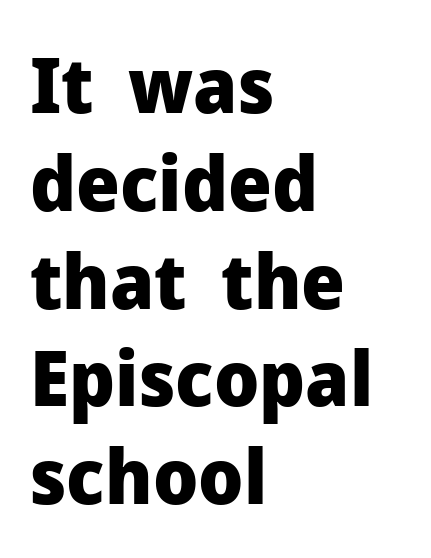
Here the designer chose a conventional face with non-uniform glyph widths. Does the leading feel generous? No, just average. The typesetter chose a ragged-right arrangement here. A typesetter would label this face a sans. Plain, unruled lines of type.
